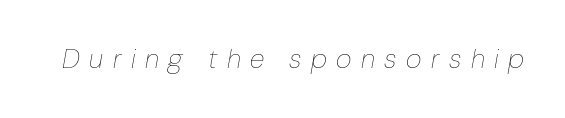
The image shows 27 px text type, italic (leaning right); set unusually wide letter spacing (+0.35 em), not underlined.
